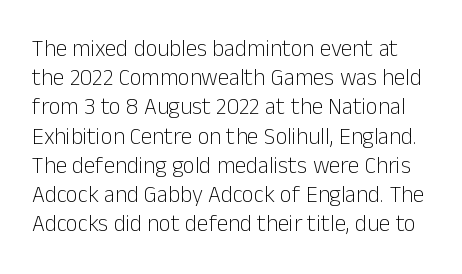
Type without underlining. What stands out about the letter spacing? Nothing — it is the standard amount. The lines sit at an ordinary, default distance from one another. No letter is thick-stroked: the sample isn't bold. A roman cut, with each character standing at attention.
